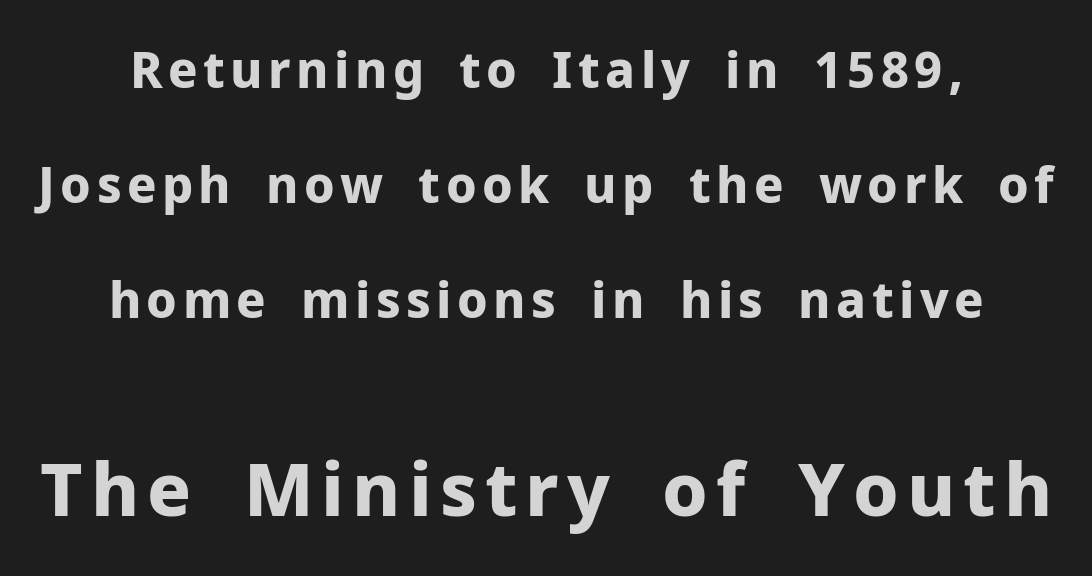
{"serif": "no", "italic": "no", "bold": "yes", "weight": "bold", "width": "normal", "stroke_contrast": "low", "x_height": "medium", "monospaced": "no", "underline": "no", "align": "center", "line_spacing": "loose", "line_spacing_ratio": 2.35, "larger_block": "second", "size_ratio": 1.49, "glyph_px": 73}
